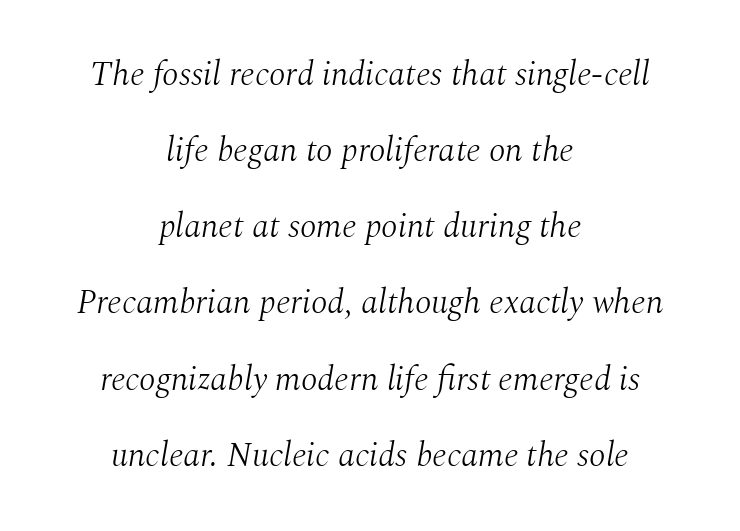
{"serif": "yes", "italic": "yes", "lean": "right", "slant_degrees": 10, "bold": "no", "weight": "light", "width": "normal", "stroke_contrast": "medium", "x_height": "medium", "monospaced": "no", "underline": "no", "align": "center", "line_spacing": "loose", "line_spacing_ratio": 2.24, "letter_spacing": "normal", "letter_spacing_em": 0.0, "glyph_px": 34}
